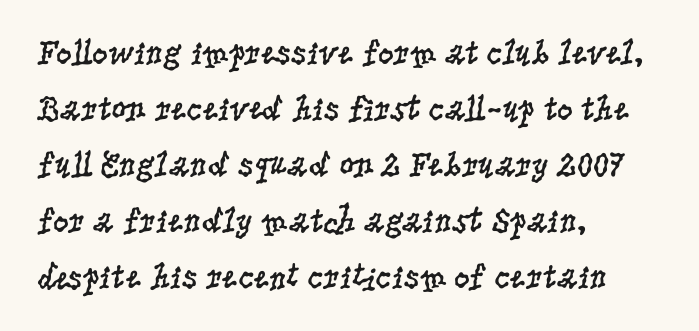
{"serif": "yes", "bold": "no", "weight": "regular", "width": "condensed", "stroke_contrast": "low", "x_height": "large", "monospaced": "no", "underline": "no", "align": "left", "line_spacing": "normal", "line_spacing_ratio": 1.6, "letter_spacing": "normal", "letter_spacing_em": 0.0, "glyph_px": 35}
